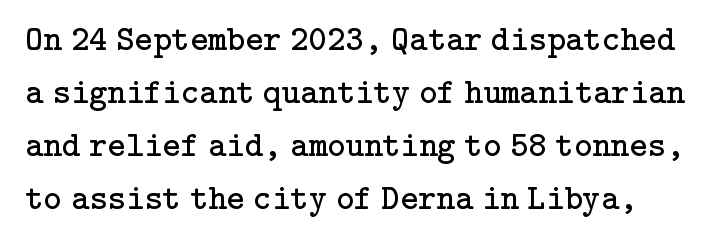
{"serif": "yes", "italic": "no", "bold": "no", "weight": "regular", "width": "normal", "stroke_contrast": "low", "x_height": "medium", "underline": "no", "line_spacing": "normal", "line_spacing_ratio": 1.51, "letter_spacing": "normal", "letter_spacing_em": 0.0, "glyph_px": 35}
